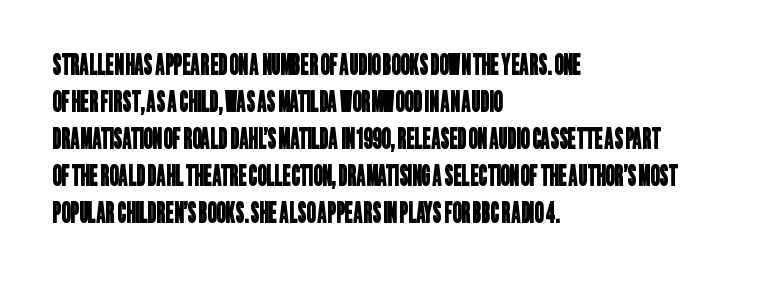
The image shows 28 px condensed sans-serif type; set left-aligned, normal line spacing (1.32x), normal letter spacing, not underlined; low stroke contrast and a large x-height.
